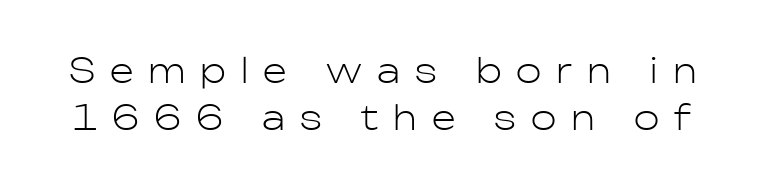
Q: Is the text bold? A: No.
Q: Is the text italic (slanted)? A: No, it is upright.
Q: Is the typeface a serif or a sans-serif typeface? A: Sans-serif.
Q: Is the text underlined? A: No.
Q: Is the spacing between letters normal or unusually wide? A: Unusually wide.
Q: Is the spacing between lines tight, normal or loose? A: Normal.
Q: Width (condensed, normal, or wide)? A: Normal.
Q: Stroke contrast? A: Low.
Q: x-height? A: Medium.
Q: Monospaced? A: No.
